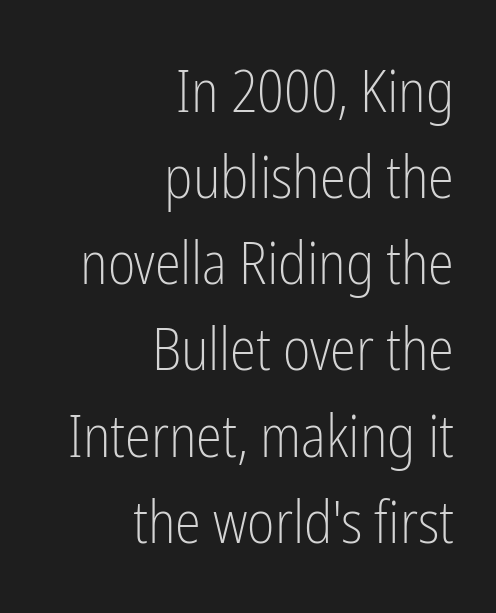
The image shows 59 px light, condensed sans-serif type, upright; set right-aligned, normal line spacing (1.46x), normal letter spacing, not underlined; low stroke contrast and a medium x-height.
